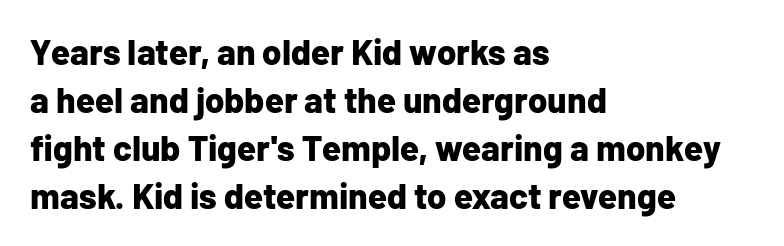
The image shows 35 px bold sans-serif type, upright; set left-aligned, normal line spacing (1.37x), normal letter spacing, not underlined; low stroke contrast and a medium x-height.
